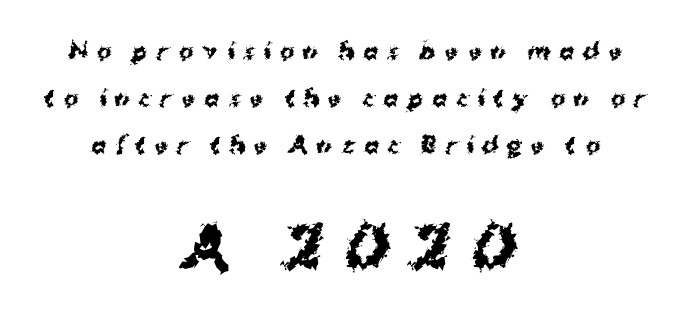
Q: Is the text bold? A: Yes.
Q: Is the text italic (slanted)? A: Yes.
Q: Is the typeface a serif or a sans-serif typeface? A: Sans-serif.
Q: Is the text underlined? A: No.
Q: How is the paragraph aligned? A: Centered.
Q: Is the spacing between letters normal or unusually wide? A: Unusually wide.
Q: Is the spacing between lines tight, normal or loose? A: Loose.
Q: Which block of text is set in a larger size, the first (top) or the second (bottom)? A: The second (bottom) one.
Q: Width (condensed, normal, or wide)? A: Normal.
Q: Stroke contrast? A: Medium.
Q: x-height? A: Medium.
Q: Monospaced? A: No.
